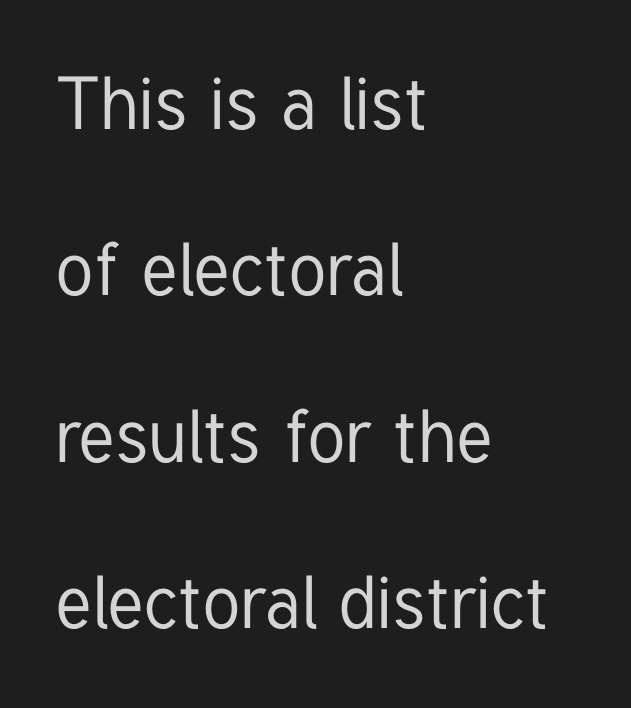
{"serif": "no", "italic": "no", "width": "condensed", "stroke_contrast": "low", "x_height": "medium", "monospaced": "no", "underline": "no", "align": "left", "line_spacing": "loose", "line_spacing_ratio": 2.25, "letter_spacing": "normal", "letter_spacing_em": 0.0, "glyph_px": 74}
